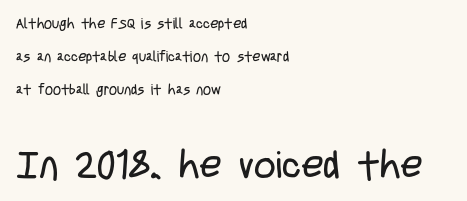
This rendering leaves character spacing at its baseline value. Stem width sits at or under what a default text font uses. Tall strokes in this sample are plumb rather than angled. The letters advance in unequal steps, a hallmark of proportional type.
